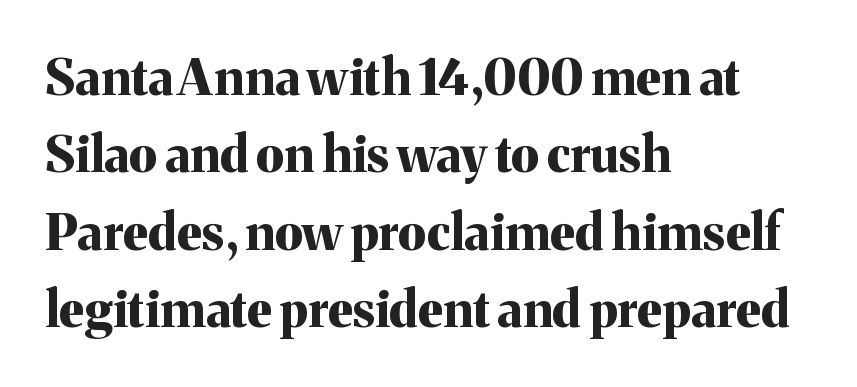
The image shows 50 px bold serif type, upright; set left-aligned, normal line spacing (1.55x), normal letter spacing, not underlined; medium stroke contrast and a medium x-height.
